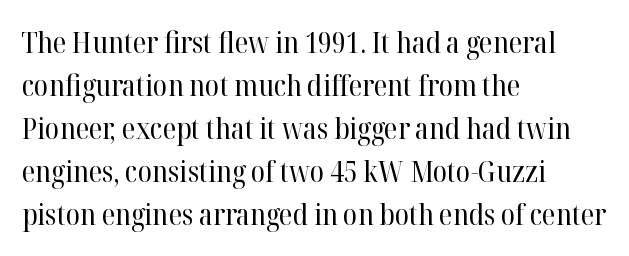
The image shows 29 px regular-weight serif type, upright; set left-aligned, normal line spacing (1.48x), normal letter spacing, not underlined; high stroke contrast and a medium x-height.
